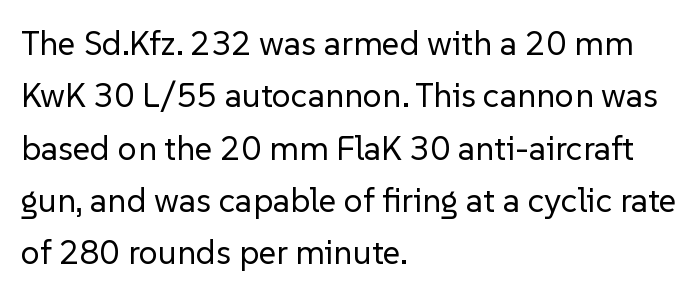
Q: Is the text bold? A: No.
Q: Is the text italic (slanted)? A: No, it is upright.
Q: Is the typeface a serif or a sans-serif typeface? A: Sans-serif.
Q: Is the text underlined? A: No.
Q: How is the paragraph aligned? A: Left-aligned.
Q: Is the spacing between letters normal or unusually wide? A: Normal.
Q: Is the spacing between lines tight, normal or loose? A: Normal.
Q: Width (condensed, normal, or wide)? A: Normal.
Q: Stroke contrast? A: Low.
Q: x-height? A: Medium.
Q: Monospaced? A: No.
